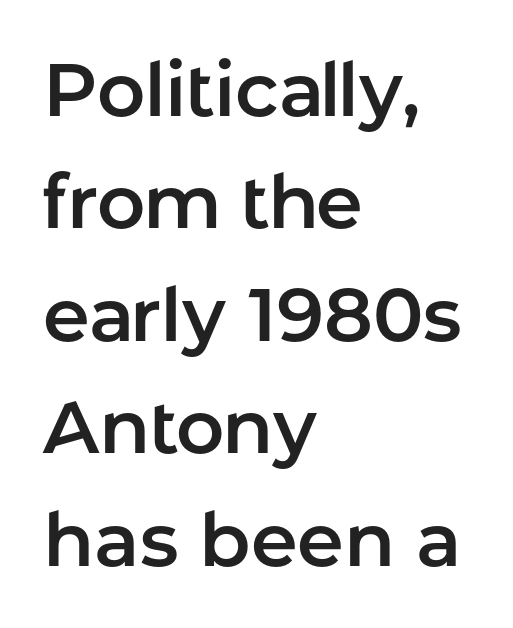
The image shows 75 px sans-serif type, upright; set left-aligned, normal line spacing (1.5x), normal letter spacing, not underlined; low stroke contrast and a medium x-height.
